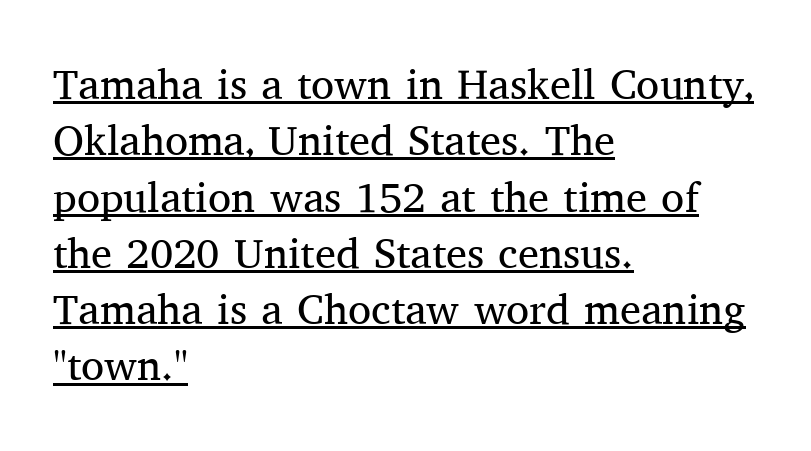
A typesetter would call this leading conventional body-copy spacing. All the whitespace from short lines collects on the right. Observe the serifs anchoring each vertical stroke in this sample. Letters have the restrained weight of plain body copy at most. Is this a fixed-width face? No — the glyphs have proportional, varying widths. Words appear dense and cohesive because spacing is normal.
